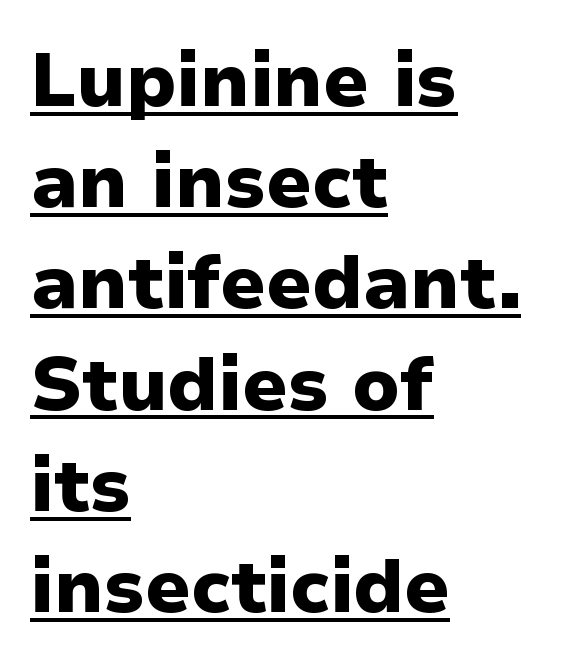
The image shows 75 px heavy sans-serif type, upright; set left-aligned, normal line spacing (1.35x), normal letter spacing, underlined; low stroke contrast and a medium x-height.
